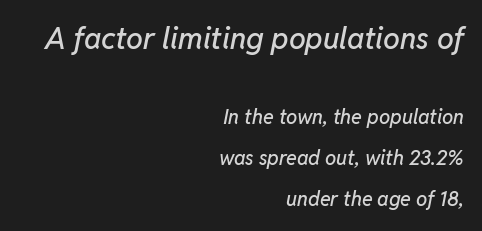
{"italic": "yes", "lean": "right", "slant_degrees": 11, "width": "normal", "stroke_contrast": "low", "x_height": "medium", "monospaced": "no", "underline": "no", "align": "right", "line_spacing": "loose", "line_spacing_ratio": 2.05, "letter_spacing": "normal", "letter_spacing_em": 0.0, "larger_block": "first", "size_ratio": 1.5, "glyph_px": 30}
